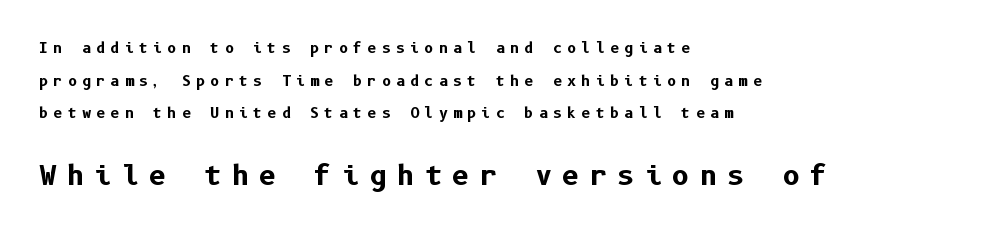
{"italic": "no", "bold": "yes", "underline": "no", "align": "left", "line_spacing": "loose", "line_spacing_ratio": 2.33, "letter_spacing": "wide", "letter_spacing_em": 0.37, "larger_block": "second", "size_ratio": 1.93, "glyph_px": 27}
